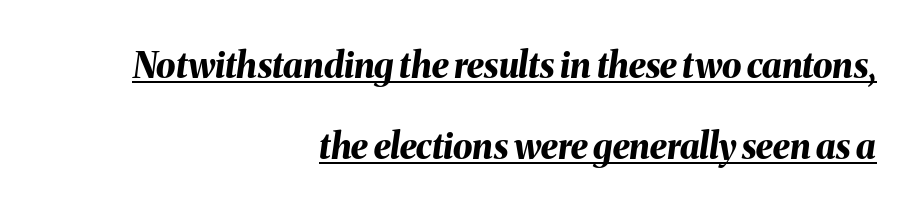
The image shows 35 px bold type, italic (leaning right); set right-aligned, loose line spacing (2.32x), normal letter spacing, underlined; medium stroke contrast and a medium x-height.
